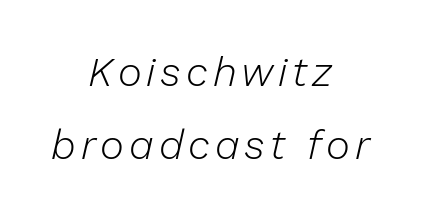
Underline: absent. The strokes are not fattened; the text isn't bold. Looking at the ascenders, they clearly lean. This sample has the flowing, uneven cadence of proportional lettering. Leftover space on each line is divided equally before and after the words.
